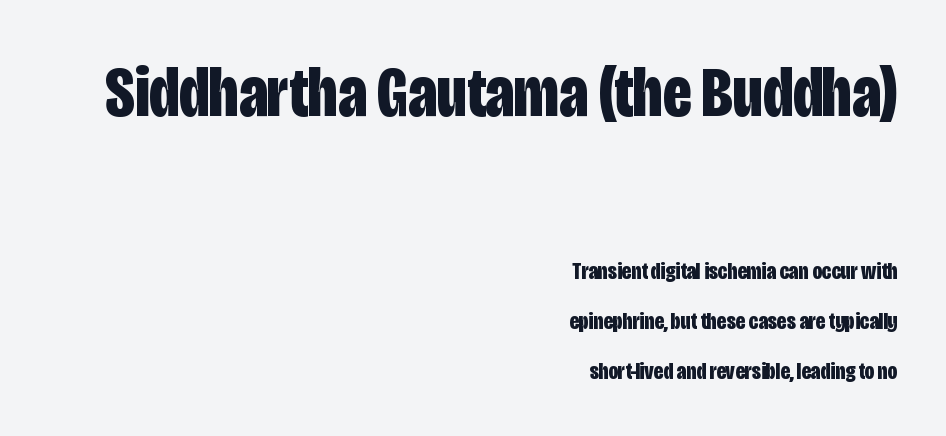
Q: Is the text bold? A: Yes.
Q: Is the text italic (slanted)? A: No, it is upright.
Q: Is the typeface a serif or a sans-serif typeface? A: Sans-serif.
Q: Is the text underlined? A: No.
Q: How is the paragraph aligned? A: Right-aligned.
Q: Is the spacing between letters normal or unusually wide? A: Normal.
Q: Is the spacing between lines tight, normal or loose? A: Loose.
Q: Which block of text is set in a larger size, the first (top) or the second (bottom)? A: The first (top) one.
Q: Width (condensed, normal, or wide)? A: Condensed.
Q: Stroke contrast? A: Low.
Q: x-height? A: Large.
Q: Monospaced? A: No.
